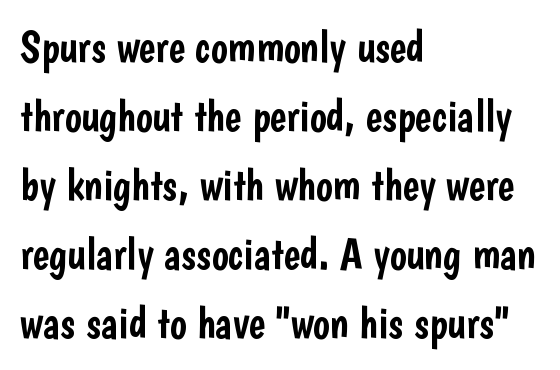
The image shows 44 px condensed sans-serif type, upright; set left-aligned, normal line spacing (1.57x), normal letter spacing, not underlined; low stroke contrast and a medium x-height.
